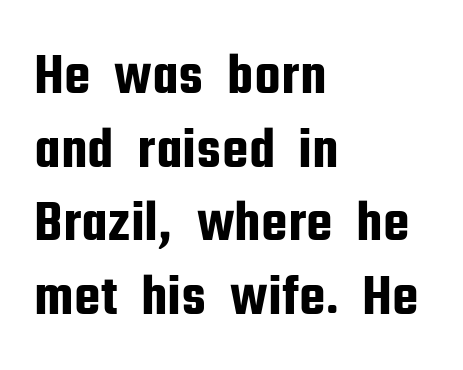
{"serif": "no", "italic": "no", "width": "condensed", "stroke_contrast": "low", "x_height": "medium", "monospaced": "no", "underline": "no", "align": "left", "line_spacing": "normal", "line_spacing_ratio": 1.25, "letter_spacing": "normal", "letter_spacing_em": 0.0, "glyph_px": 59}
